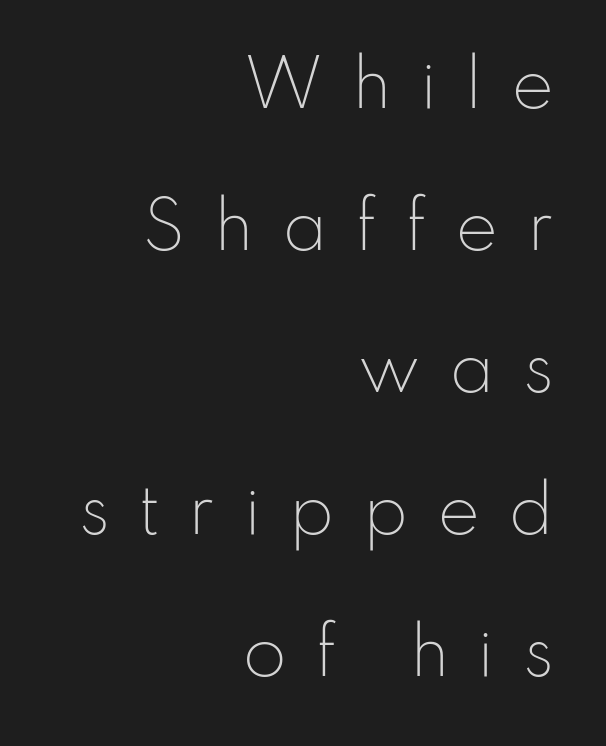
{"serif": "no", "italic": "no", "bold": "no", "weight": "light", "width": "normal", "stroke_contrast": "low", "x_height": "small", "monospaced": "no", "underline": "no", "align": "right", "line_spacing": "loose", "line_spacing_ratio": 2.22, "letter_spacing": "wide", "letter_spacing_em": 0.44, "glyph_px": 64}
